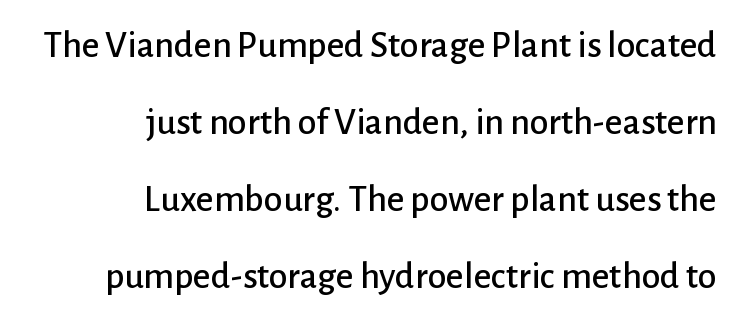
Q: Is the text italic (slanted)? A: No, it is upright.
Q: Is the typeface a serif or a sans-serif typeface? A: Sans-serif.
Q: Is the text underlined? A: No.
Q: How is the paragraph aligned? A: Right-aligned.
Q: Is the spacing between letters normal or unusually wide? A: Normal.
Q: Is the spacing between lines tight, normal or loose? A: Loose.
Q: Width (condensed, normal, or wide)? A: Normal.
Q: Stroke contrast? A: Low.
Q: x-height? A: Medium.
Q: Monospaced? A: No.
